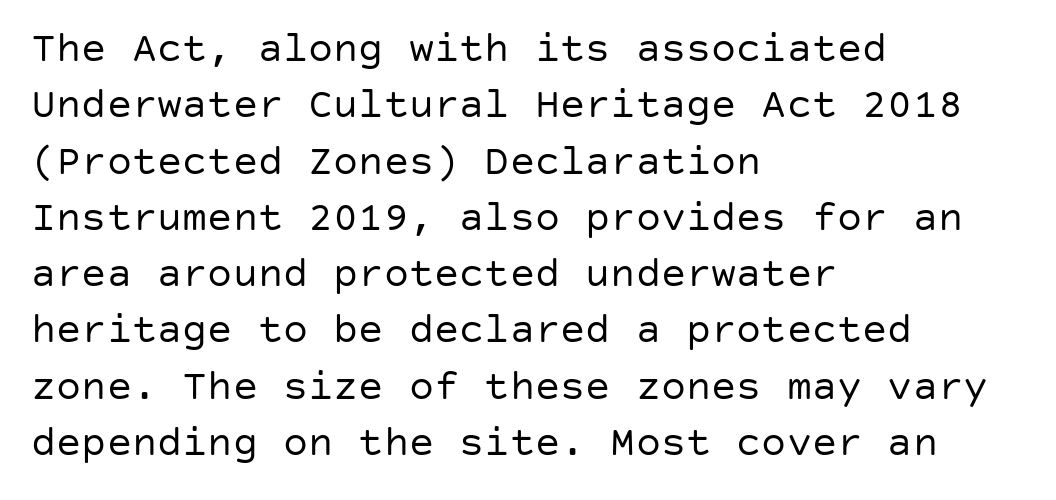
Q: Is the text bold? A: No.
Q: Is the text italic (slanted)? A: No, it is upright.
Q: Is the typeface a serif or a sans-serif typeface? A: Sans-serif.
Q: Is the text underlined? A: No.
Q: How is the paragraph aligned? A: Left-aligned.
Q: Is the spacing between letters normal or unusually wide? A: Normal.
Q: Is the spacing between lines tight, normal or loose? A: Normal.
Q: Width (condensed, normal, or wide)? A: Normal.
Q: Stroke contrast? A: Low.
Q: x-height? A: Large.
